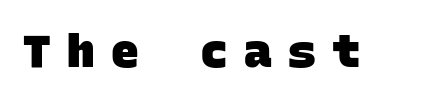
Q: Is the text bold? A: Yes.
Q: Is the typeface a serif or a sans-serif typeface? A: Sans-serif.
Q: Is the text underlined? A: No.
Q: Is the spacing between letters normal or unusually wide? A: Unusually wide.
Q: Width (condensed, normal, or wide)? A: Normal.
Q: Stroke contrast? A: Low.
Q: x-height? A: Large.
Q: Monospaced? A: Yes.
